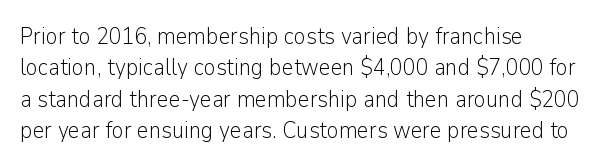
{"italic": "no", "bold": "no", "underline": "no", "align": "left", "line_spacing": "normal", "line_spacing_ratio": 1.36, "letter_spacing": "normal", "letter_spacing_em": 0.0, "glyph_px": 23}
